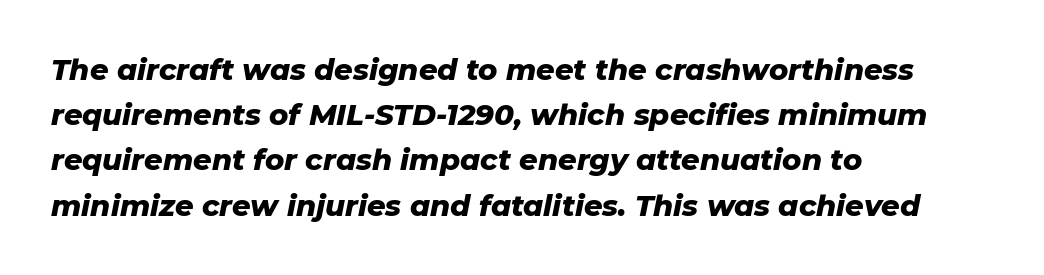
{"italic": "yes", "lean": "right", "slant_degrees": 11, "bold": "yes", "weight": "heavy", "width": "normal", "stroke_contrast": "low", "x_height": "medium", "monospaced": "no", "underline": "no", "align": "left", "line_spacing": "normal", "line_spacing_ratio": 1.56, "letter_spacing": "normal", "letter_spacing_em": 0.0, "glyph_px": 29}
